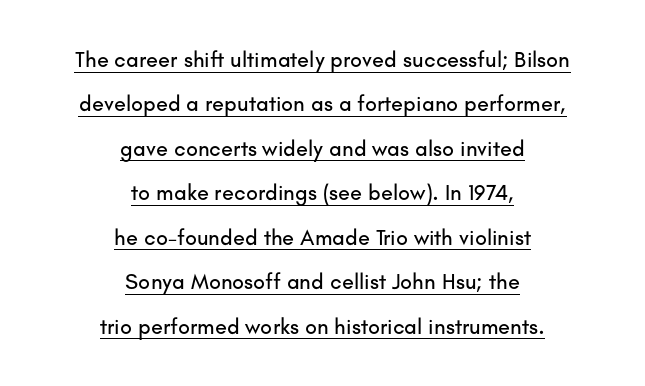
The image shows 22 px text type, upright; set centered, loose line spacing (2.02x), normal letter spacing, underlined.
